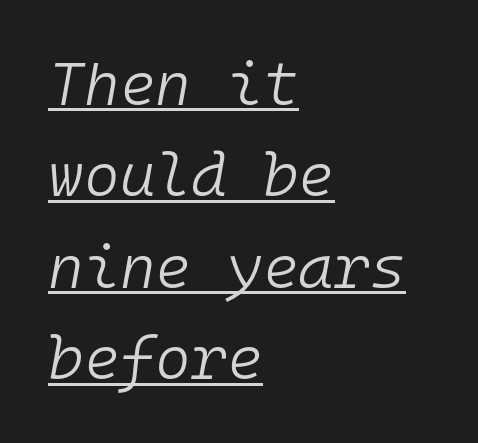
A classic flush-left, rag-right setting is used for this passage. Underline: present. Stem width sits at or under what a default text font uses. A normal amount of white space separates one row of letters from the next. Does extra space separate the letters? No, they use regular spacing.
